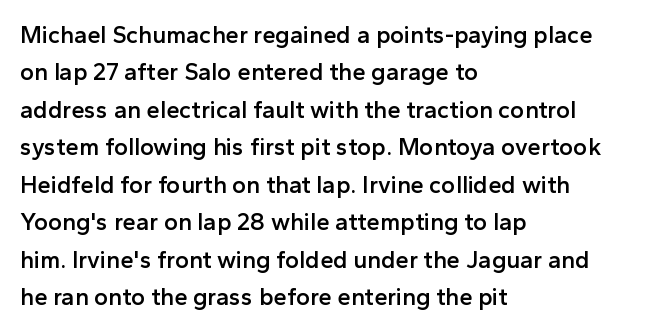
The image shows 24 px text type, upright; set left-aligned, normal line spacing (1.56x), normal letter spacing, not underlined.
